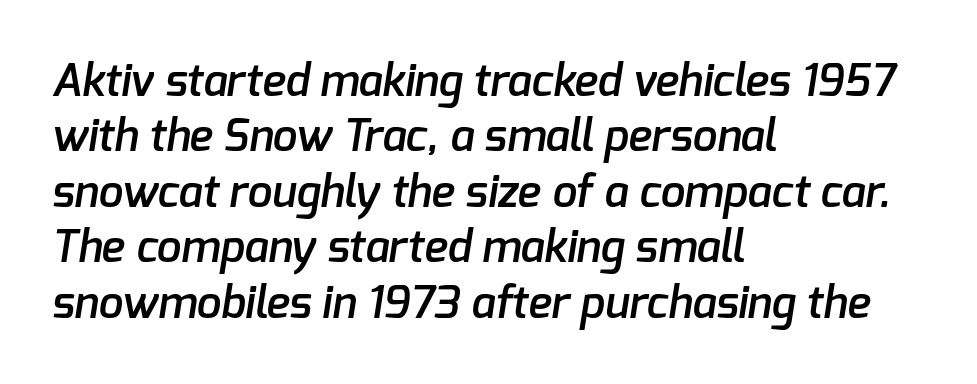
{"serif": "no", "bold": "semi", "weight": "semibold", "width": "normal", "stroke_contrast": "low", "x_height": "medium", "monospaced": "no", "underline": "no", "align": "left", "line_spacing": "normal", "line_spacing_ratio": 1.26, "letter_spacing": "normal", "letter_spacing_em": 0.0, "glyph_px": 44}
